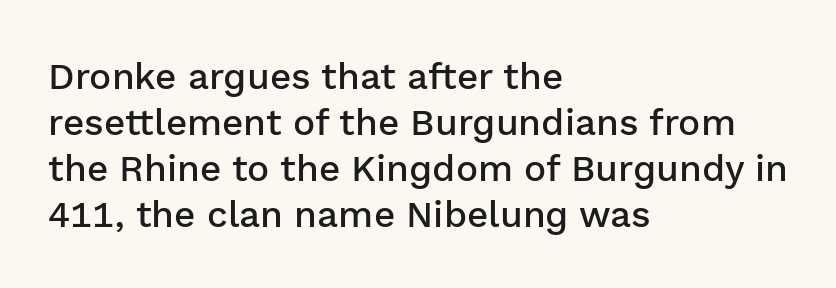
Q: Is the text bold? A: Semi-bold.
Q: Is the text italic (slanted)? A: No, it is upright.
Q: Is the typeface a serif or a sans-serif typeface? A: Sans-serif.
Q: Is the text underlined? A: No.
Q: How is the paragraph aligned? A: Left-aligned.
Q: Is the spacing between letters normal or unusually wide? A: Normal.
Q: Width (condensed, normal, or wide)? A: Normal.
Q: Stroke contrast? A: Low.
Q: x-height? A: Medium.
Q: Monospaced? A: No.
